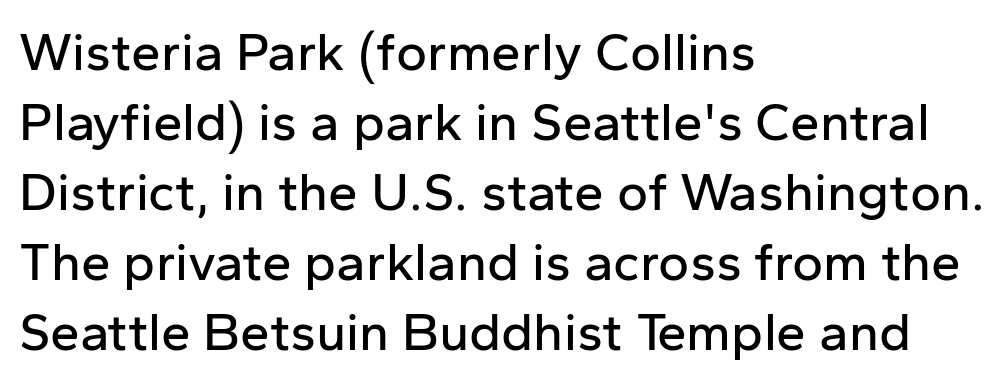
Q: Is the text italic (slanted)? A: No, it is upright.
Q: Is the typeface a serif or a sans-serif typeface? A: Sans-serif.
Q: Is the text underlined? A: No.
Q: How is the paragraph aligned? A: Left-aligned.
Q: Is the spacing between letters normal or unusually wide? A: Normal.
Q: Is the spacing between lines tight, normal or loose? A: Normal.
Q: Width (condensed, normal, or wide)? A: Normal.
Q: Stroke contrast? A: Low.
Q: x-height? A: Medium.
Q: Monospaced? A: No.
